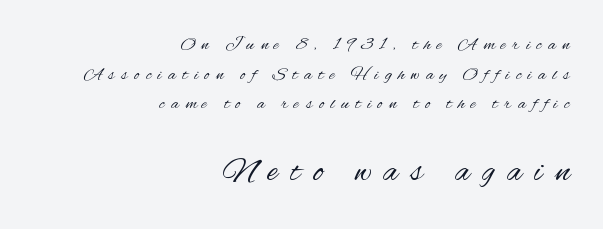
Inter-character spacing is expanded well beyond the font's built-in metrics. What kind of face is this? One without serifs — a sans. Successive baselines arrive at the customary interval. Top chunk: small. Bottom chunk: large.
